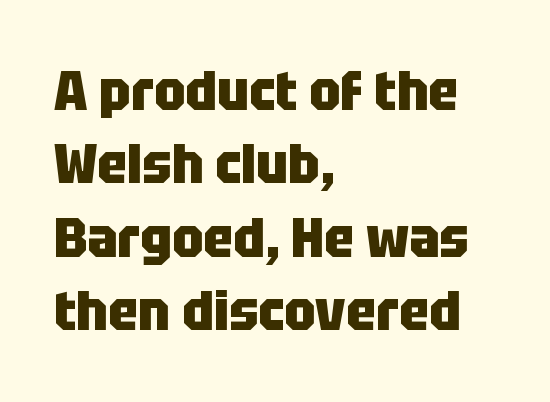
The image shows 56 px heavy, condensed sans-serif type, upright; set left-aligned, normal line spacing (1.31x), normal letter spacing, not underlined; low stroke contrast and a large x-height.
